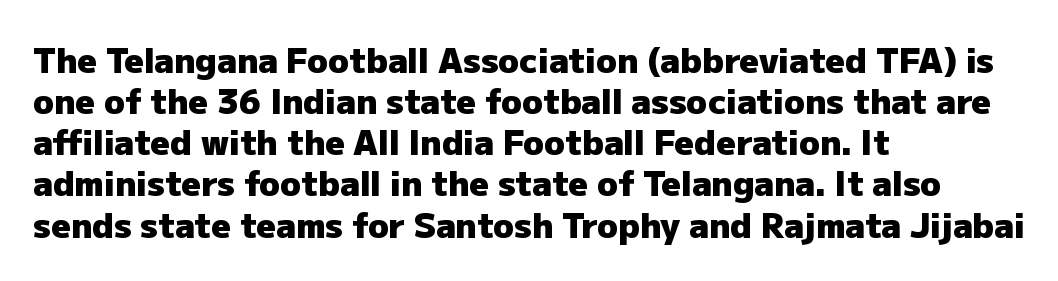
The image shows 34 px heavy sans-serif type, upright; set left-aligned, line spacing 1.21x, normal letter spacing, not underlined; low stroke contrast and a medium x-height.
